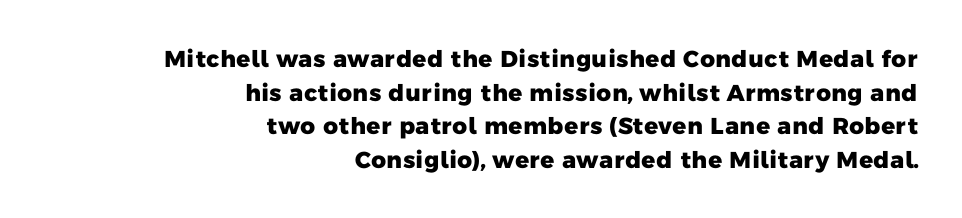
The image shows 23 px bold type; set right-aligned, normal line spacing (1.46x), normal letter spacing, not underlined.
